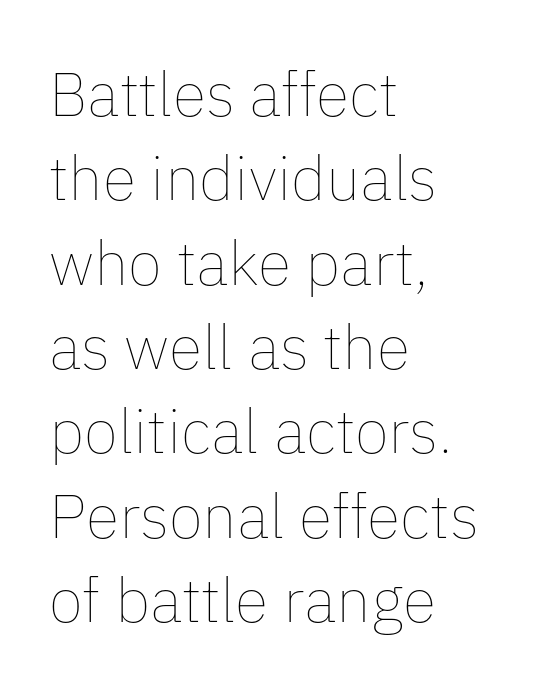
{"italic": "no", "bold": "no", "weight": "thin", "width": "normal", "stroke_contrast": "low", "x_height": "medium", "monospaced": "no", "underline": "no", "align": "left", "line_spacing": "normal", "line_spacing_ratio": 1.36, "letter_spacing": "normal", "letter_spacing_em": 0.0, "glyph_px": 62}
